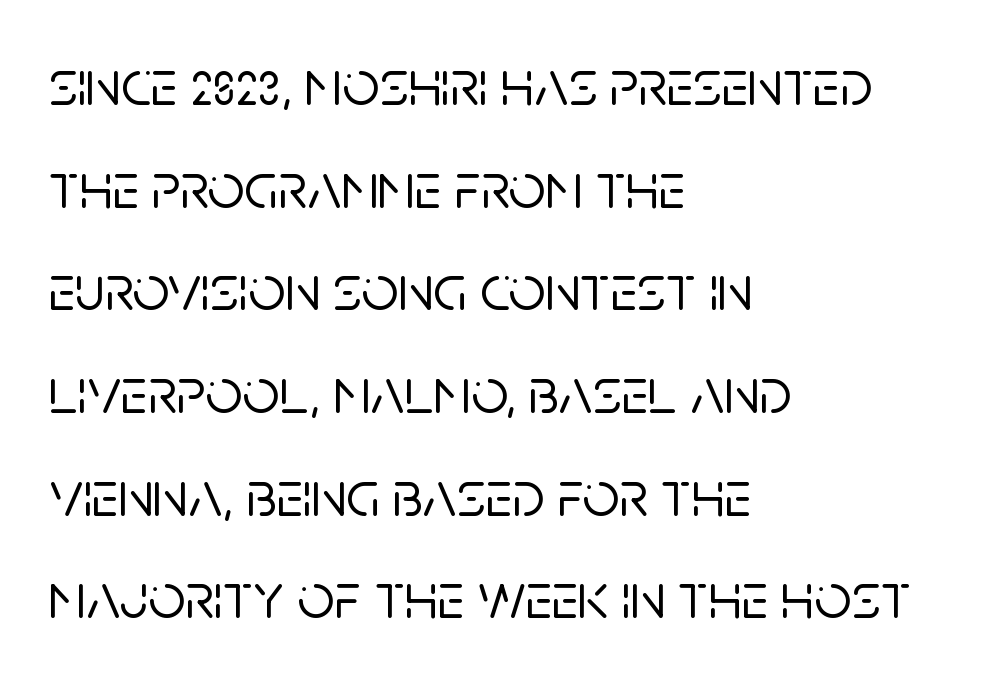
{"serif": "no", "italic": "no", "width": "normal", "stroke_contrast": "low", "x_height": "large", "monospaced": "no", "underline": "no", "align": "left", "line_spacing": "normal", "line_spacing_ratio": 1.58, "letter_spacing": "normal", "letter_spacing_em": 0.0, "glyph_px": 65}
